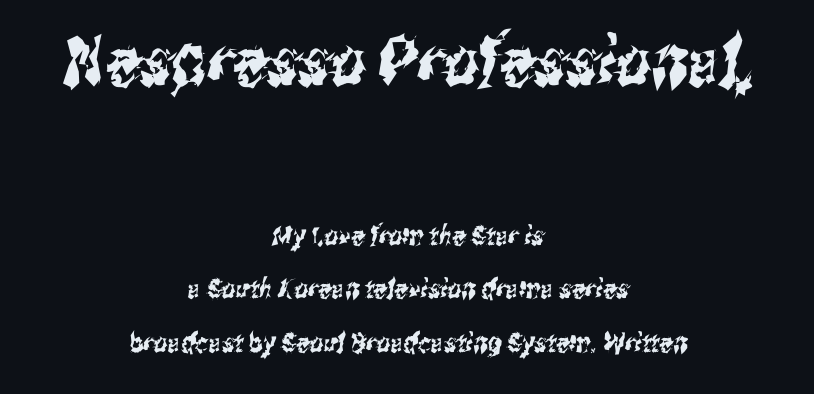
Notice how the passage keeps no hard edge, just a central spine. This rendering features lettering with no underline. Two sizes are in play, and the larger belongs to the first block. Interline gaps are noticeably wide in this sample.
